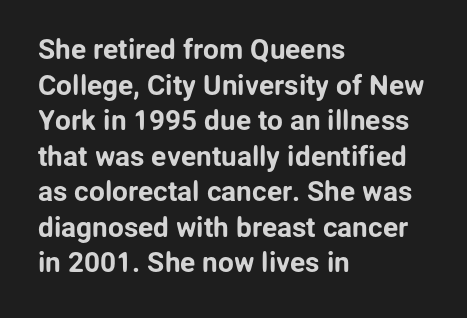
The image shows 28 px sans-serif type, upright; set left-aligned, normal line spacing (1.27x), normal letter spacing, not underlined; low stroke contrast and a medium x-height.
